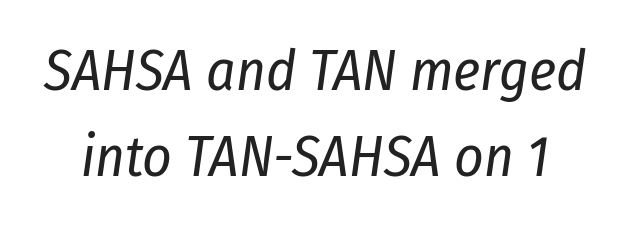
The gaps between neighbouring characters are ordinary and unremarkable. The font is comparable to plain body text, perhaps lighter. Looking at the ascenders, they clearly lean. Vertical spacing — default. Here the designer chose a conventional face with non-uniform glyph widths.
